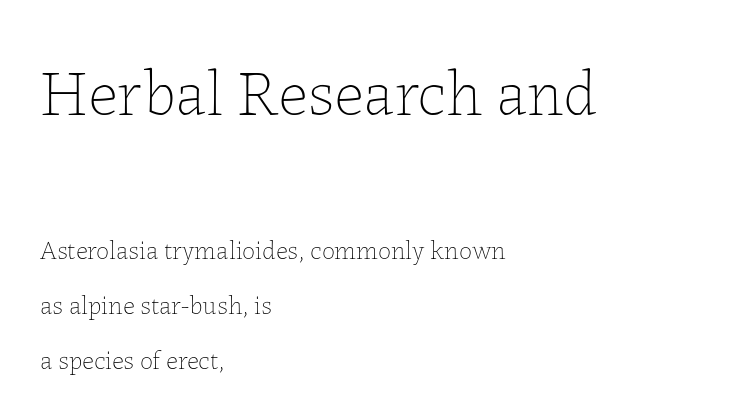
The ragged edge is on the right, which tells us the setting is flush left. Type size steps down from the first block to the second. The block of text is sparse from top to bottom, with ample space between rows. Nope, not italic — everything's standing straight. Letters have the restrained weight of plain body copy at most. Default kerning and tracking; the words read as compact shapes.
